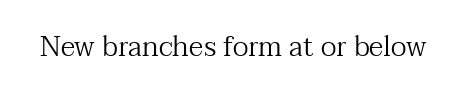
Q: Is the text bold? A: No.
Q: Is the text italic (slanted)? A: No, it is upright.
Q: Is the typeface a serif or a sans-serif typeface? A: Serif.
Q: Is the text underlined? A: No.
Q: Is the spacing between letters normal or unusually wide? A: Normal.
Q: Width (condensed, normal, or wide)? A: Normal.
Q: Stroke contrast? A: Medium.
Q: x-height? A: Medium.
Q: Monospaced? A: No.
